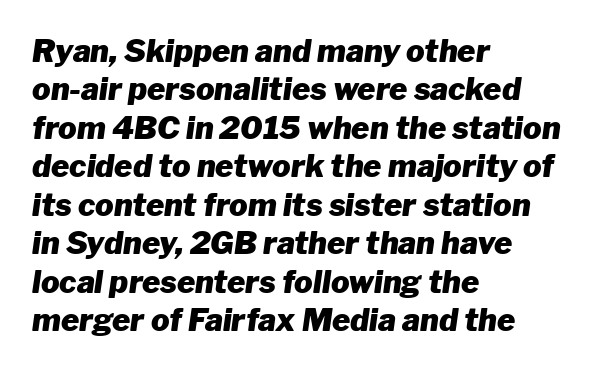
The image shows 31 px heavy type, italic (leaning right); set left-aligned, line spacing 1.24x, normal letter spacing, not underlined; low stroke contrast and a medium x-height.
